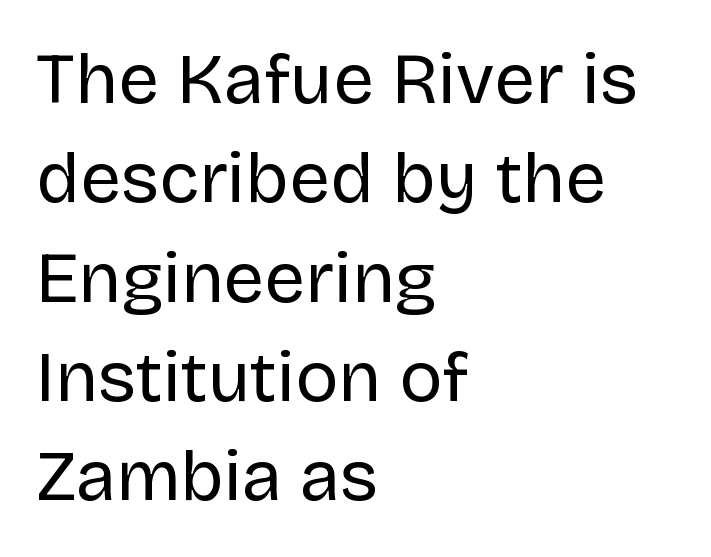
This sample has the flowing, uneven cadence of proportional lettering. Check under the words: just untouched page. The font is comparable to plain body text, perhaps lighter. Notice how the stems are strictly vertical — no italics here. What stands out about the letter spacing? Nothing — it is the standard amount.
